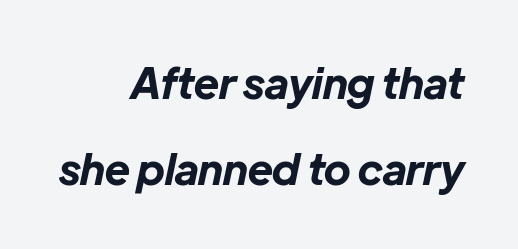
Q: Is the text bold? A: Yes.
Q: Is the text italic (slanted)? A: Yes, it leans right by about 12 degrees.
Q: Is the text underlined? A: No.
Q: How is the paragraph aligned? A: Right-aligned.
Q: Is the spacing between letters normal or unusually wide? A: Normal.
Q: Is the spacing between lines tight, normal or loose? A: Loose.
Q: Width (condensed, normal, or wide)? A: Normal.
Q: Stroke contrast? A: Low.
Q: x-height? A: Medium.
Q: Monospaced? A: No.
